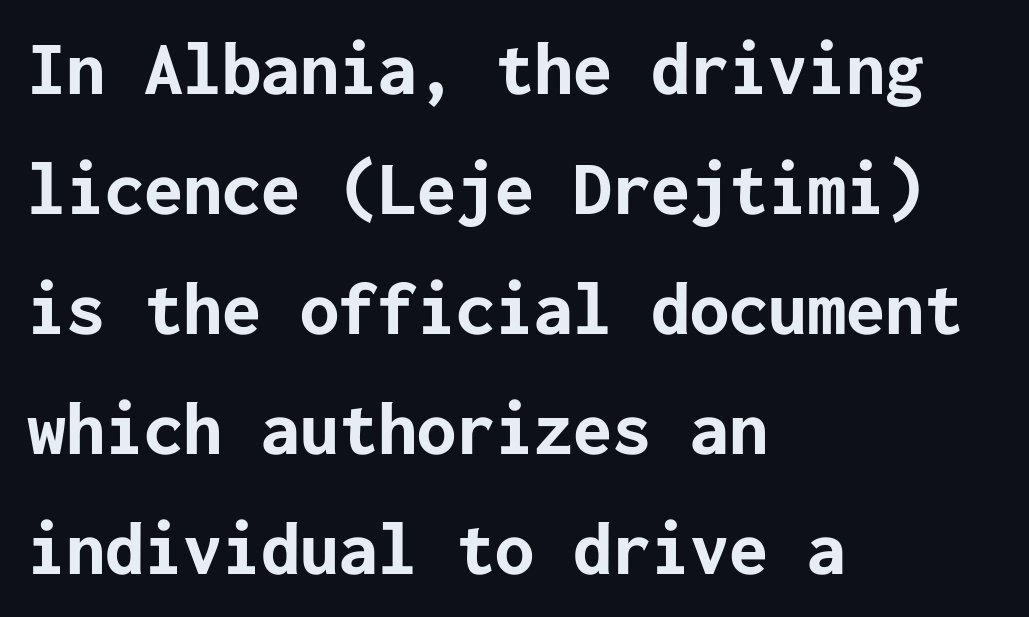
{"serif": "no", "italic": "no", "bold": "yes", "weight": "bold", "width": "normal", "stroke_contrast": "low", "x_height": "medium", "underline": "no", "align": "left", "line_spacing": "normal", "line_spacing_ratio": 1.54, "letter_spacing": "normal", "letter_spacing_em": 0.0, "glyph_px": 78}
